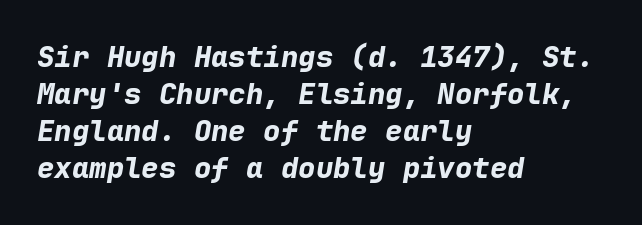
This sample uses an oblique cut, with every glyph tilted off the vertical. Fixed-width glyphs throughout — classic coding-font behaviour. The compositor pushed each line to the left boundary. This sample keeps an unexceptional amount of space between lines. Short note: letters normally spaced.
